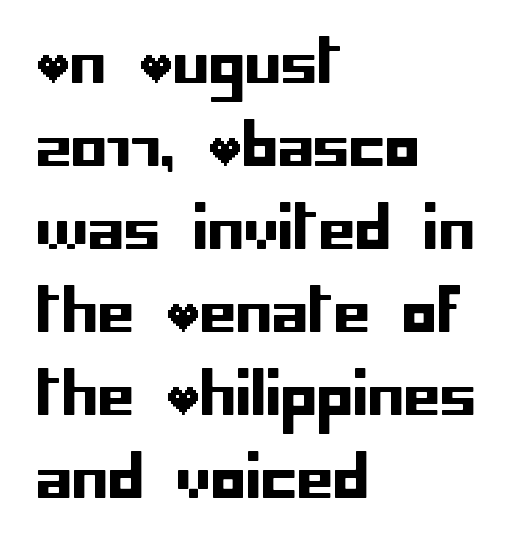
{"serif": "no", "italic": "no", "width": "normal", "stroke_contrast": "low", "x_height": "large", "underline": "no", "align": "left", "line_spacing": "normal", "line_spacing_ratio": 1.43, "letter_spacing": "normal", "letter_spacing_em": 0.0, "glyph_px": 58}
